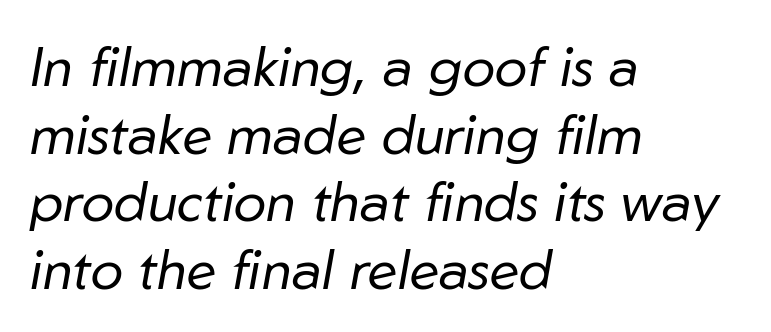
Q: Is the text bold? A: No.
Q: Is the text italic (slanted)? A: Yes, it leans right by about 10 degrees.
Q: Is the text underlined? A: No.
Q: How is the paragraph aligned? A: Left-aligned.
Q: Is the spacing between letters normal or unusually wide? A: Normal.
Q: Width (condensed, normal, or wide)? A: Normal.
Q: Stroke contrast? A: Low.
Q: x-height? A: Medium.
Q: Monospaced? A: No.
